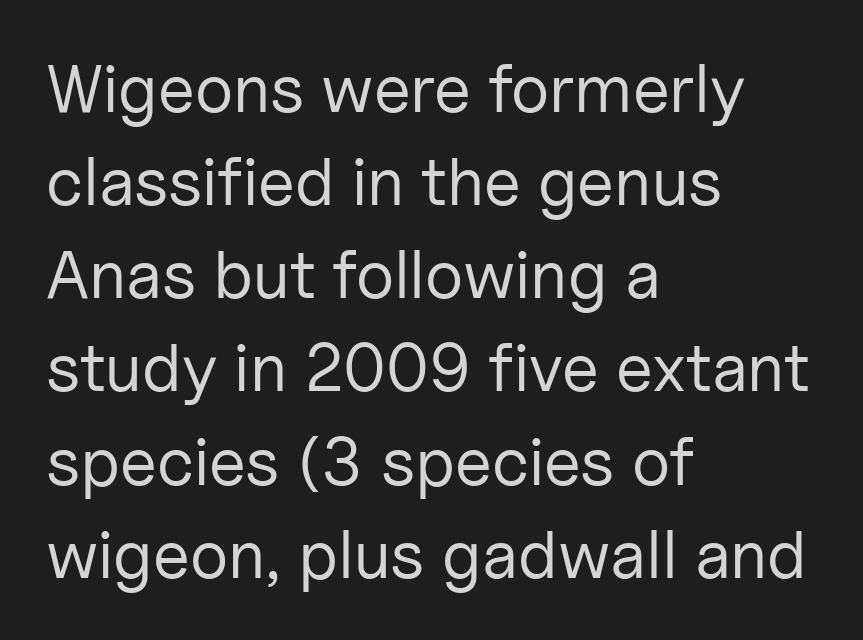
The image shows 68 px regular-weight sans-serif type, upright; set left-aligned, normal line spacing (1.37x), normal letter spacing, not underlined; low stroke contrast and a medium x-height.
